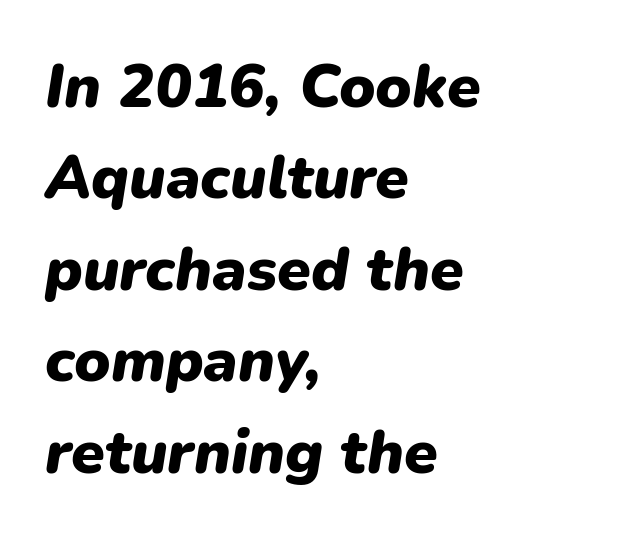
Heavy-handed strokes throughout: this text is bold. Underlining? Definitely not there. If you drew a ruler down the left edge, every line would touch it. Does the leading feel generous? No, just average. Do the characters align in a grid? No, the font is proportional.
